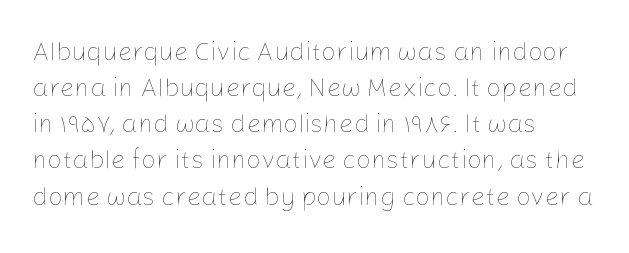
{"italic": "no", "bold": "no", "underline": "no", "align": "left", "line_spacing": "normal", "line_spacing_ratio": 1.39, "letter_spacing": "normal", "letter_spacing_em": 0.0, "glyph_px": 26}
